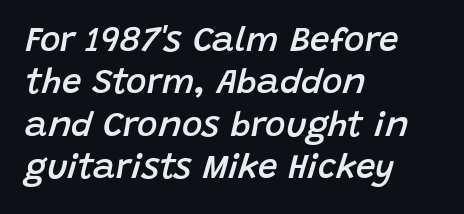
Q: Is the text bold? A: Semi-bold.
Q: Is the text italic (slanted)? A: Yes, it leans right by about 15 degrees.
Q: Is the text underlined? A: No.
Q: How is the paragraph aligned? A: Left-aligned.
Q: Is the spacing between letters normal or unusually wide? A: Normal.
Q: Width (condensed, normal, or wide)? A: Normal.
Q: Stroke contrast? A: Low.
Q: x-height? A: Large.
Q: Monospaced? A: No.
